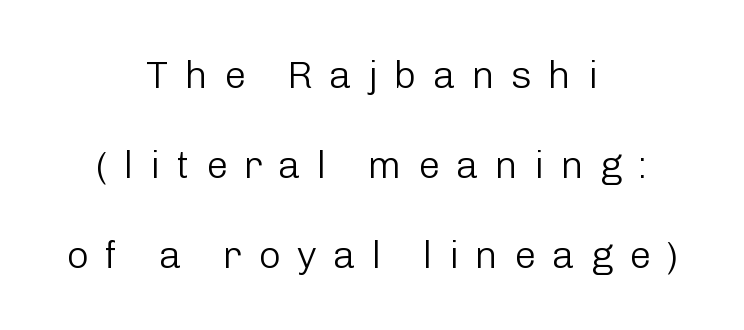
The image shows 39 px light sans-serif type, upright; set centered, loose line spacing (2.31x), unusually wide letter spacing (+0.41 em), not underlined; low stroke contrast and a medium x-height.
